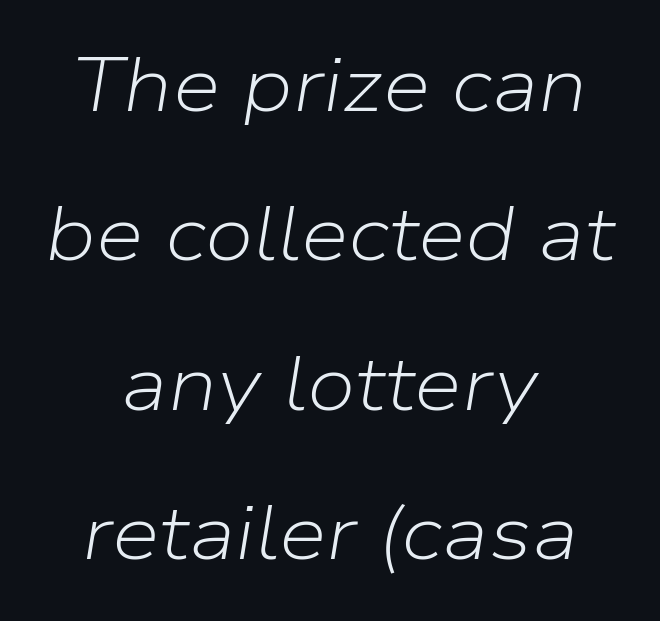
Q: Is the text bold? A: No.
Q: Is the text italic (slanted)? A: Yes, it leans right by about 9 degrees.
Q: Is the text underlined? A: No.
Q: How is the paragraph aligned? A: Centered.
Q: Is the spacing between letters normal or unusually wide? A: Normal.
Q: Is the spacing between lines tight, normal or loose? A: Loose.
Q: Width (condensed, normal, or wide)? A: Normal.
Q: Stroke contrast? A: Low.
Q: x-height? A: Medium.
Q: Monospaced? A: No.
